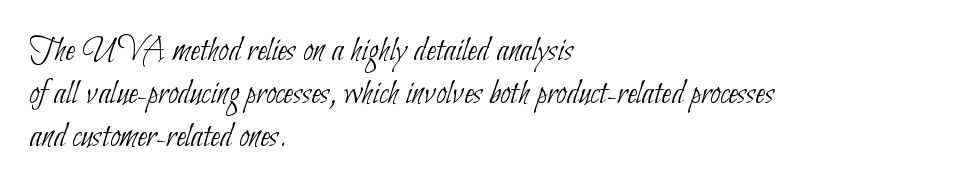
The image shows 36 px thin, condensed sans-serif type; set left-aligned, line spacing 1.2x, normal letter spacing, not underlined; low stroke contrast and a small x-height.
